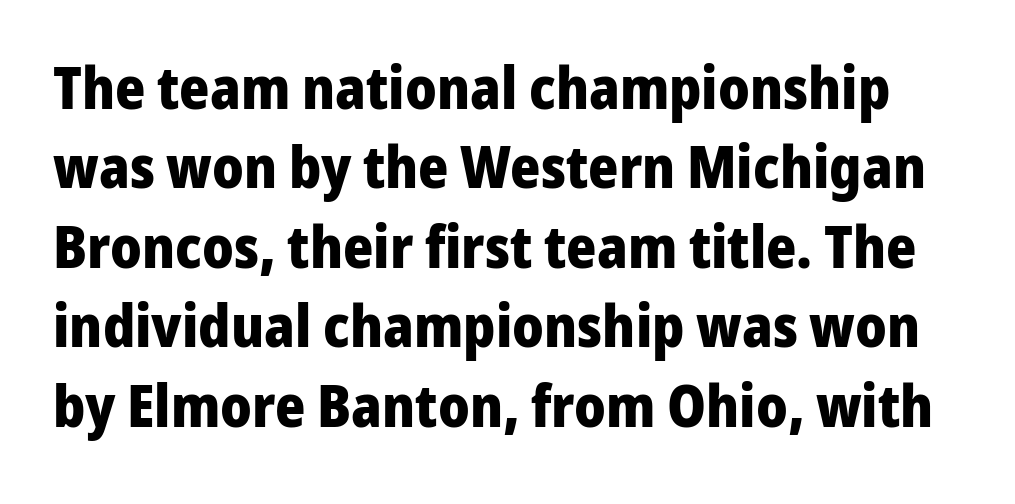
Q: Is the text bold? A: Yes.
Q: Is the text italic (slanted)? A: No, it is upright.
Q: Is the typeface a serif or a sans-serif typeface? A: Sans-serif.
Q: Is the text underlined? A: No.
Q: Is the spacing between letters normal or unusually wide? A: Normal.
Q: Is the spacing between lines tight, normal or loose? A: Normal.
Q: Width (condensed, normal, or wide)? A: Normal.
Q: Stroke contrast? A: Low.
Q: x-height? A: Medium.
Q: Monospaced? A: No.
